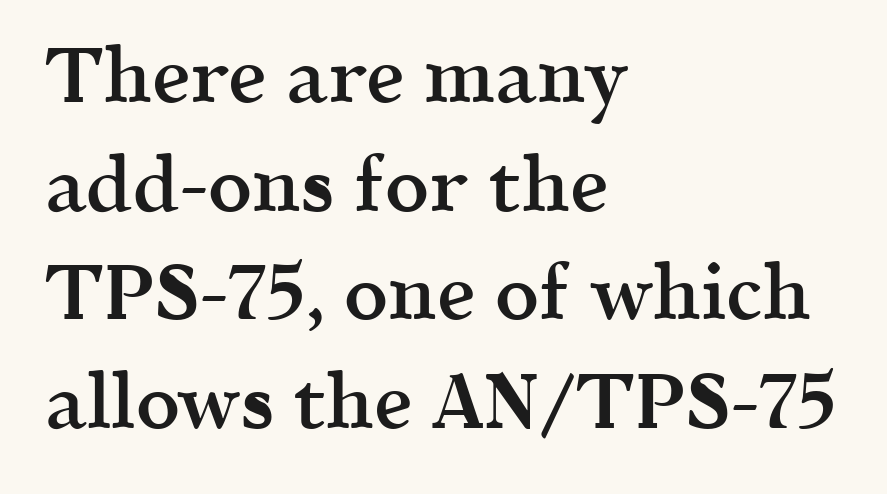
{"serif": "yes", "italic": "no", "bold": "semi", "weight": "semibold", "width": "normal", "x_height": "medium", "monospaced": "no", "underline": "no", "align": "left", "line_spacing": "normal", "line_spacing_ratio": 1.41, "letter_spacing": "normal", "letter_spacing_em": 0.0, "glyph_px": 77}
